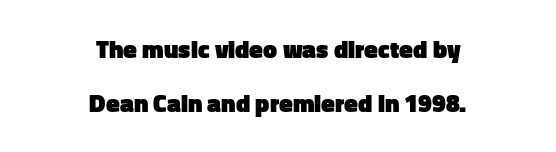
{"italic": "no", "bold": "yes", "underline": "no", "align": "center", "line_spacing": "loose", "line_spacing_ratio": 2.16, "letter_spacing": "normal", "letter_spacing_em": 0.0, "glyph_px": 25}
